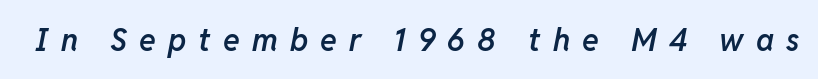
{"italic": "yes", "lean": "right", "slant_degrees": 11, "bold": "semi", "weight": "semibold", "width": "normal", "stroke_contrast": "low", "x_height": "medium", "monospaced": "no", "underline": "no", "letter_spacing": "wide", "letter_spacing_em": 0.39, "glyph_px": 31}
